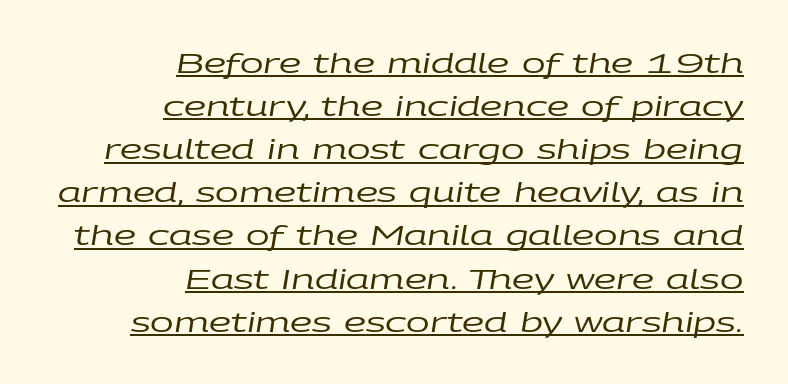
The image shows 28 px regular-weight, wide type, italic (leaning right); set right-aligned, normal line spacing (1.54x), normal letter spacing, underlined; low stroke contrast and a large x-height.
